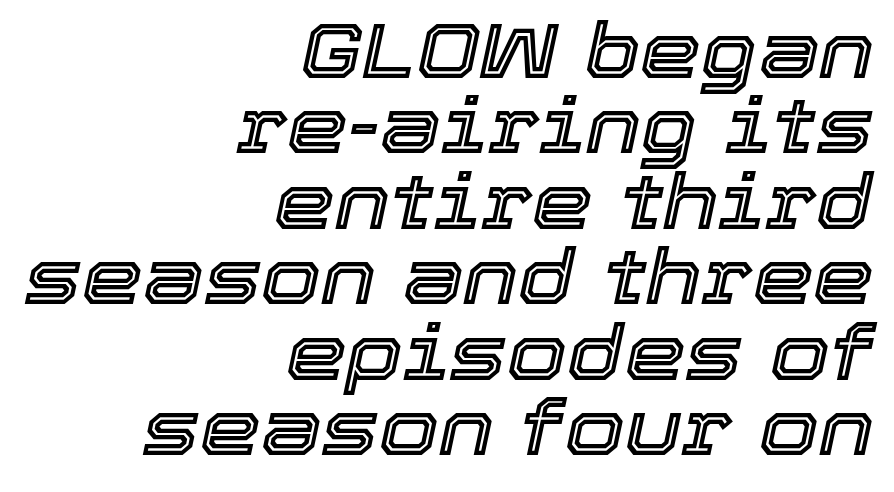
The whole block is typeset with a tilt. Lines of text with bare space underneath. A flush-right, rag-left setting is used for this passage. The line texture is even and compact thanks to regular tracking.
